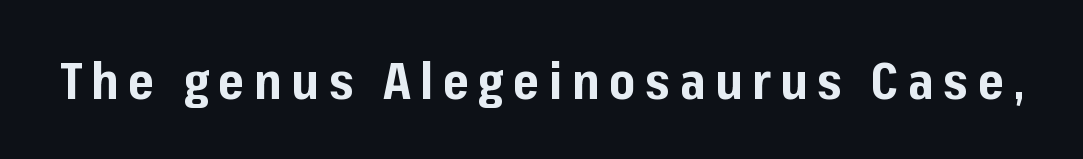
As a designer I'd log this as weight 700, bold. Proportional: the letters do not fall into vertical columns. Stroke terminals: plain, sans-serif. The typography opts for an upright posture over an oblique one.
